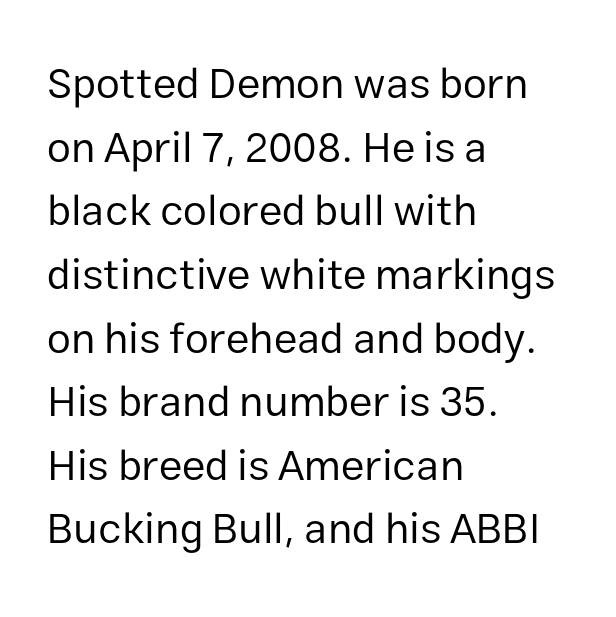
The image shows 43 px regular-weight sans-serif type, upright; set left-aligned, normal line spacing (1.48x), normal letter spacing, not underlined; low stroke contrast and a medium x-height.
